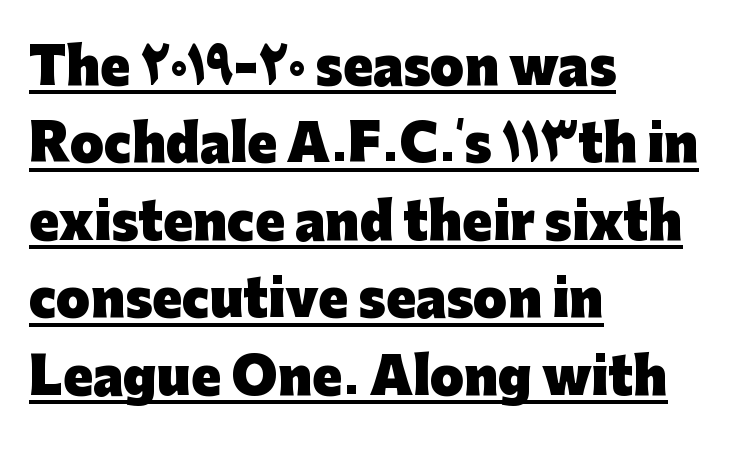
{"serif": "no", "italic": "no", "bold": "yes", "weight": "heavy", "width": "normal", "stroke_contrast": "low", "x_height": "medium", "monospaced": "no", "underline": "yes", "align": "left", "line_spacing": "normal", "line_spacing_ratio": 1.58, "letter_spacing": "normal", "letter_spacing_em": 0.0, "glyph_px": 49}
